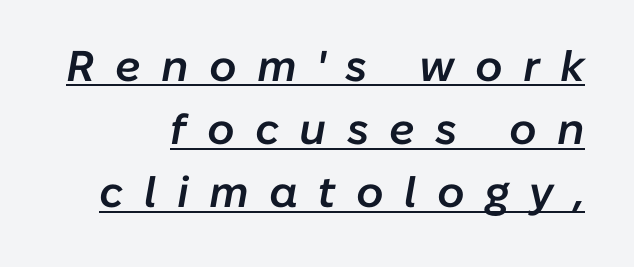
{"italic": "yes", "lean": "right", "slant_degrees": 10, "bold": "semi", "weight": "semibold", "width": "normal", "stroke_contrast": "low", "x_height": "medium", "monospaced": "no", "underline": "yes", "align": "right", "line_spacing": "normal", "line_spacing_ratio": 1.47, "letter_spacing": "wide", "letter_spacing_em": 0.47, "glyph_px": 43}
